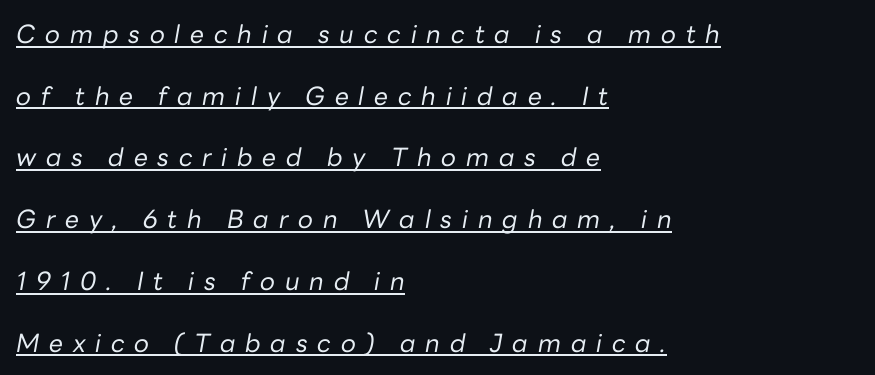
The image shows 25 px text type, italic (leaning right); set left-aligned, loose line spacing (2.47x), unusually wide letter spacing (+0.39 em), underlined.
